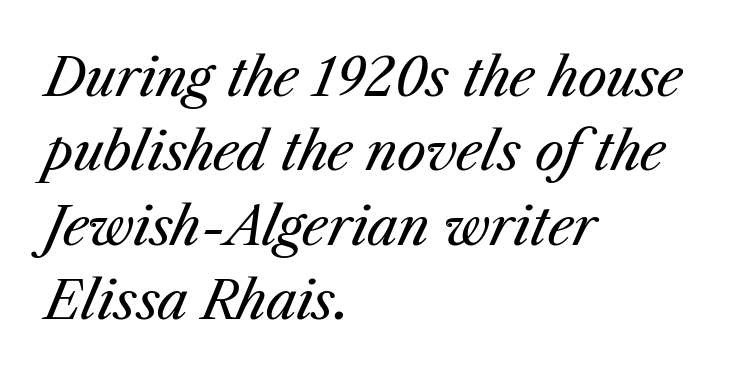
Is the block centered? No — it sits flush against the left margin. Style check: oblique. You could not count columns in this text — the font is proportionally spaced. Bold? No — there's no thickening of the strokes. Line spacing here is normal. Plain, unruled lines of type.
